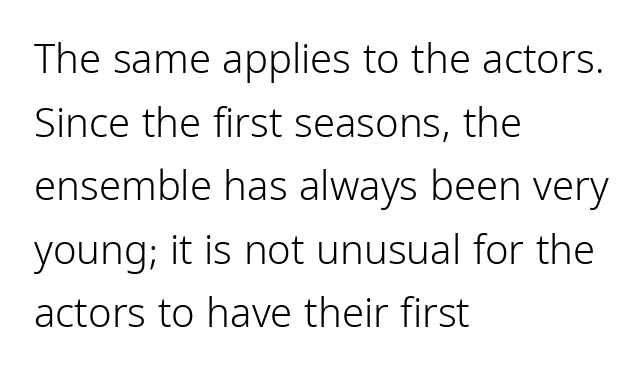
The image shows 40 px light, condensed sans-serif type, upright; set left-aligned, normal line spacing (1.59x), normal letter spacing, not underlined; low stroke contrast and a medium x-height.
